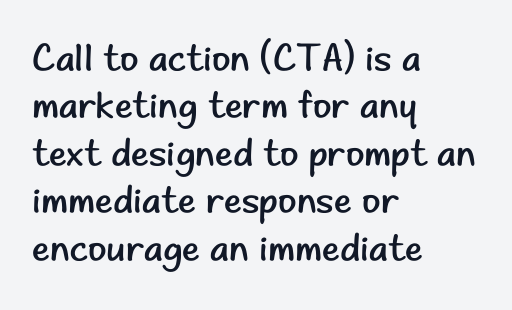
The image shows 38 px regular-weight sans-serif type, upright; set left-aligned, normal line spacing (1.25x), normal letter spacing, not underlined; low stroke contrast and a small x-height.
